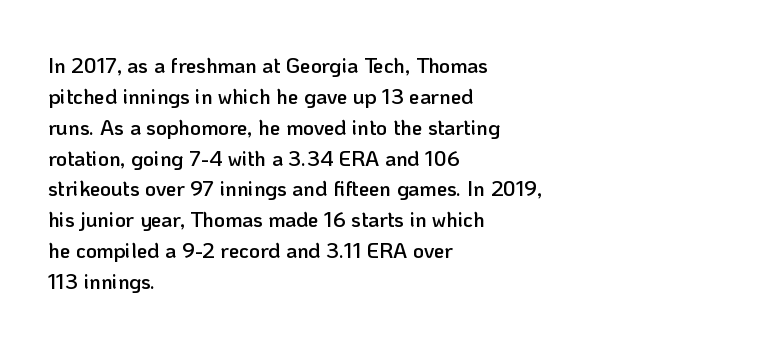
{"italic": "no", "bold": "semi", "underline": "no", "align": "left", "line_spacing": "normal", "line_spacing_ratio": 1.47, "letter_spacing": "normal", "letter_spacing_em": 0.0, "glyph_px": 21}
